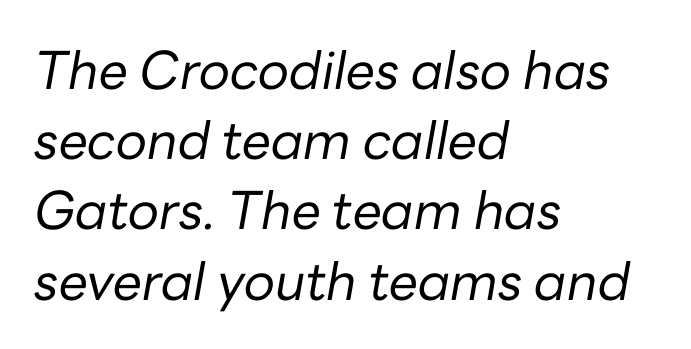
The image shows 52 px regular-weight type, italic (leaning right); set left-aligned, normal line spacing (1.35x), normal letter spacing, not underlined; low stroke contrast and a medium x-height.
